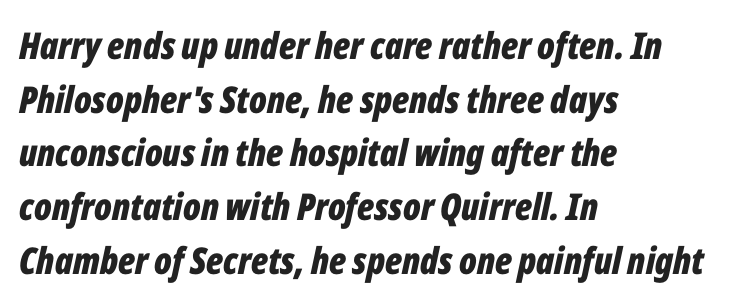
The image shows 37 px bold, condensed type, italic (leaning right); set left-aligned, normal line spacing (1.45x), normal letter spacing, not underlined; low stroke contrast and a medium x-height.
